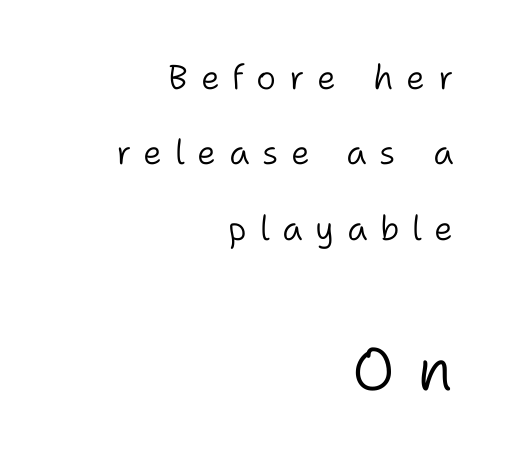
The image shows 60 px light sans-serif type, upright; set right-aligned, loose line spacing (2.22x), unusually wide letter spacing (+0.37 em), not underlined; the second (bottom) block is 1.76x larger; low stroke contrast and a medium x-height.
